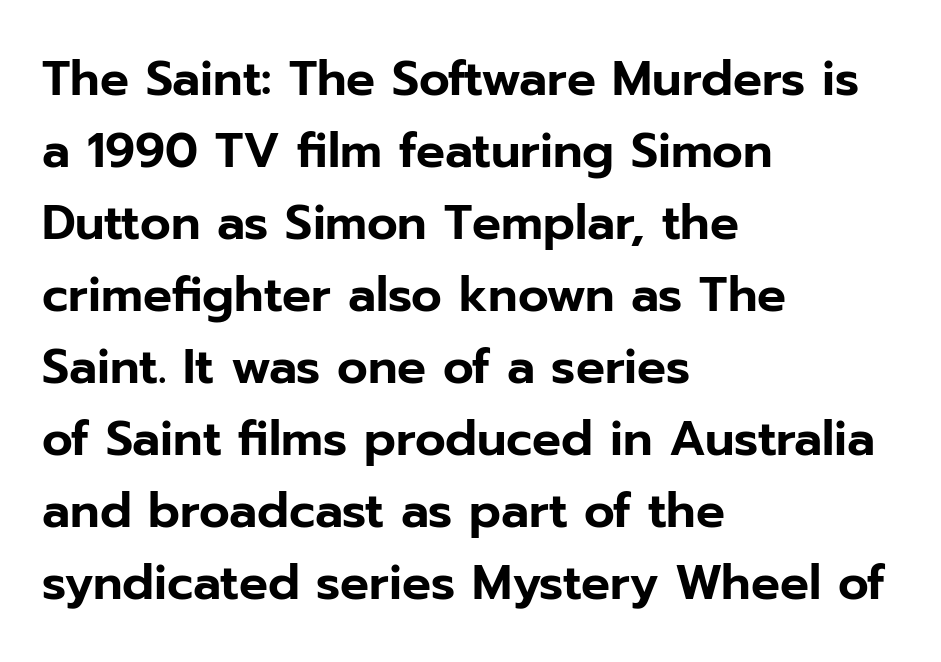
{"serif": "no", "italic": "no", "width": "normal", "stroke_contrast": "low", "x_height": "medium", "monospaced": "no", "underline": "no", "align": "left", "line_spacing": "normal", "line_spacing_ratio": 1.5, "letter_spacing": "normal", "letter_spacing_em": 0.0, "glyph_px": 48}
